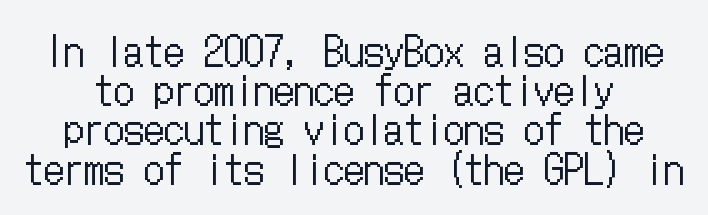
Q: Is the text bold? A: No.
Q: Is the text italic (slanted)? A: No, it is upright.
Q: Is the text underlined? A: No.
Q: Is the spacing between letters normal or unusually wide? A: Normal.
Q: Is the spacing between lines tight, normal or loose? A: Tight.
Q: Width (condensed, normal, or wide)? A: Condensed.
Q: Stroke contrast? A: Low.
Q: x-height? A: Medium.
